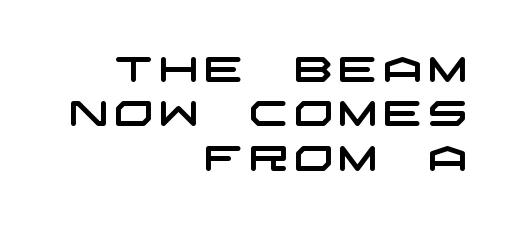
{"serif": "no", "width": "wide", "stroke_contrast": "low", "x_height": "large", "underline": "no", "align": "right", "line_spacing": "normal", "line_spacing_ratio": 1.27, "glyph_px": 35}
